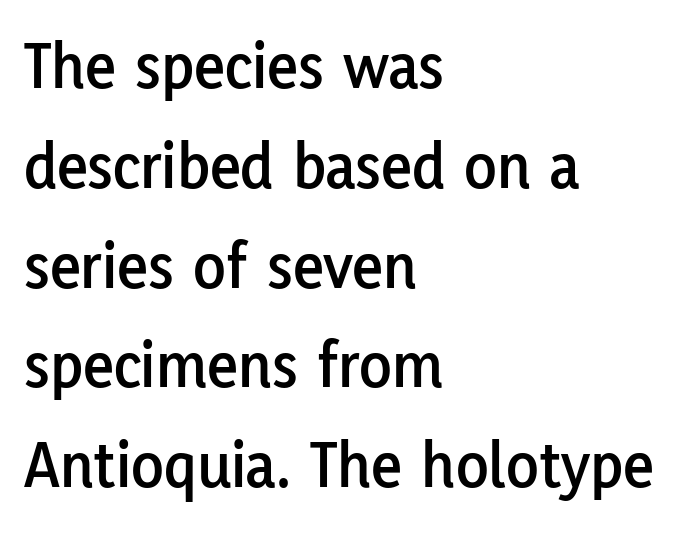
Q: Is the text italic (slanted)? A: No, it is upright.
Q: Is the typeface a serif or a sans-serif typeface? A: Sans-serif.
Q: Is the text underlined? A: No.
Q: How is the paragraph aligned? A: Left-aligned.
Q: Is the spacing between letters normal or unusually wide? A: Normal.
Q: Is the spacing between lines tight, normal or loose? A: Normal.
Q: Width (condensed, normal, or wide)? A: Normal.
Q: Stroke contrast? A: Low.
Q: x-height? A: Medium.
Q: Monospaced? A: No.
